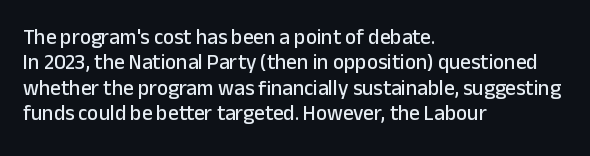
{"italic": "no", "underline": "no", "align": "left", "line_spacing_ratio": 1.21, "letter_spacing": "normal", "letter_spacing_em": 0.0, "glyph_px": 21}
